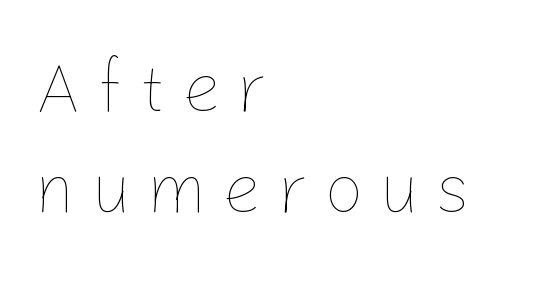
The image shows 71 px thin type, upright; set left-aligned, normal line spacing (1.42x), unusually wide letter spacing (+0.2 em), not underlined; low stroke contrast and a medium x-height.
